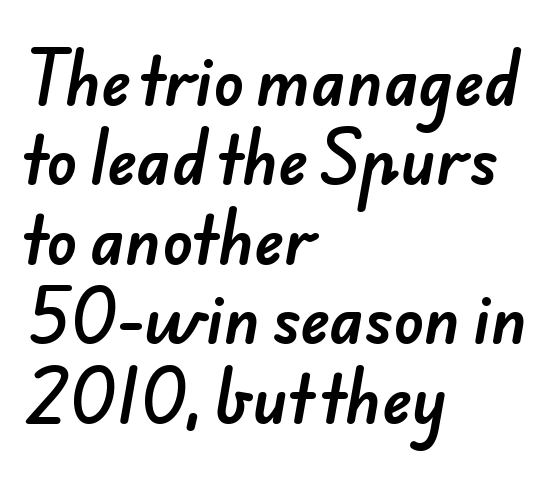
Q: Is the typeface a serif or a sans-serif typeface? A: Sans-serif.
Q: Is the text underlined? A: No.
Q: How is the paragraph aligned? A: Left-aligned.
Q: Is the spacing between letters normal or unusually wide? A: Normal.
Q: Is the spacing between lines tight, normal or loose? A: Normal.
Q: Width (condensed, normal, or wide)? A: Normal.
Q: Stroke contrast? A: Low.
Q: x-height? A: Small.
Q: Monospaced? A: No.
